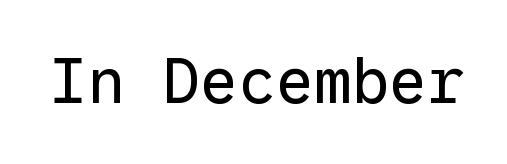
Q: Is the text bold? A: No.
Q: Is the text italic (slanted)? A: No, it is upright.
Q: Is the typeface a serif or a sans-serif typeface? A: Sans-serif.
Q: Is the text underlined? A: No.
Q: Is the spacing between letters normal or unusually wide? A: Normal.
Q: Width (condensed, normal, or wide)? A: Normal.
Q: Stroke contrast? A: Low.
Q: x-height? A: Medium.
Q: Monospaced? A: Yes.
